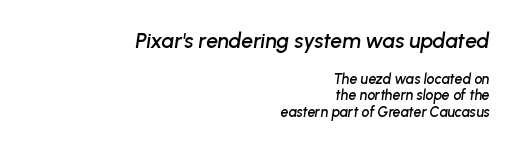
The image shows 21 px text type, italic (leaning right); set right-aligned, line spacing 1.19x, normal letter spacing, not underlined; the first (top) block is 1.5x larger.
